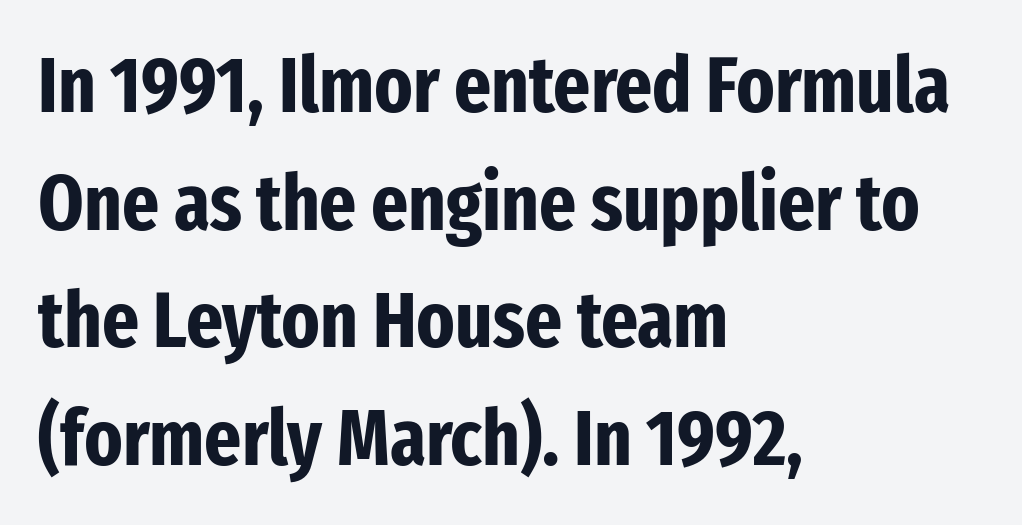
The image shows 79 px bold, condensed sans-serif type, upright; set left-aligned, normal line spacing (1.49x), normal letter spacing, not underlined; low stroke contrast and a medium x-height.
